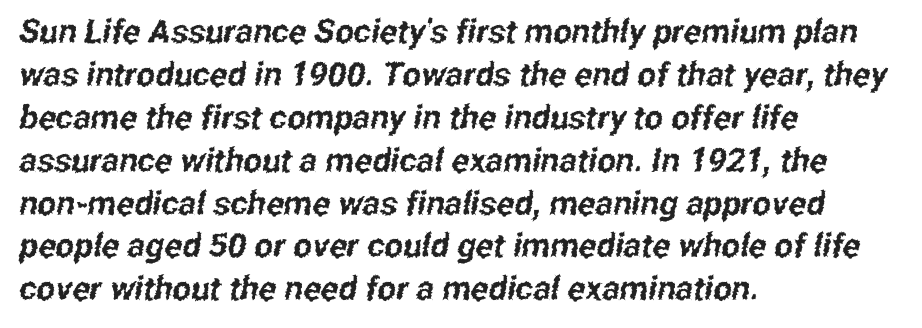
Q: Is the typeface a serif or a sans-serif typeface? A: Sans-serif.
Q: Is the text underlined? A: No.
Q: How is the paragraph aligned? A: Left-aligned.
Q: Is the spacing between letters normal or unusually wide? A: Normal.
Q: Is the spacing between lines tight, normal or loose? A: Normal.
Q: Width (condensed, normal, or wide)? A: Condensed.
Q: Stroke contrast? A: Low.
Q: x-height? A: Medium.
Q: Monospaced? A: No.
